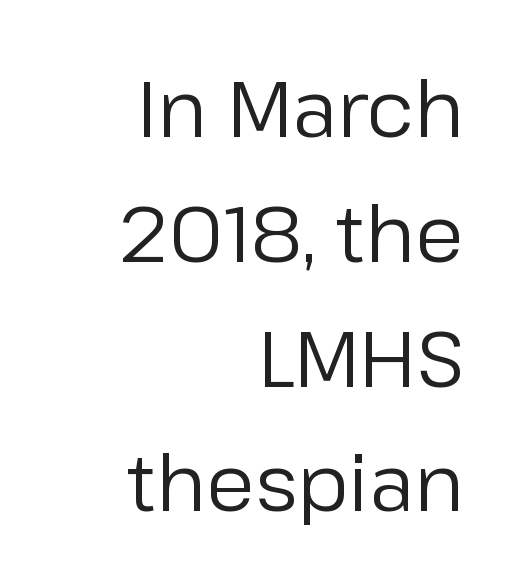
Style check: upright. The paragraph has a hard right edge and a soft left edge. Proportional: the letters do not fall into vertical columns. The letterforms sit at book weight or below. Vertically, the passage feels balanced, rows spaced as you'd expect.
